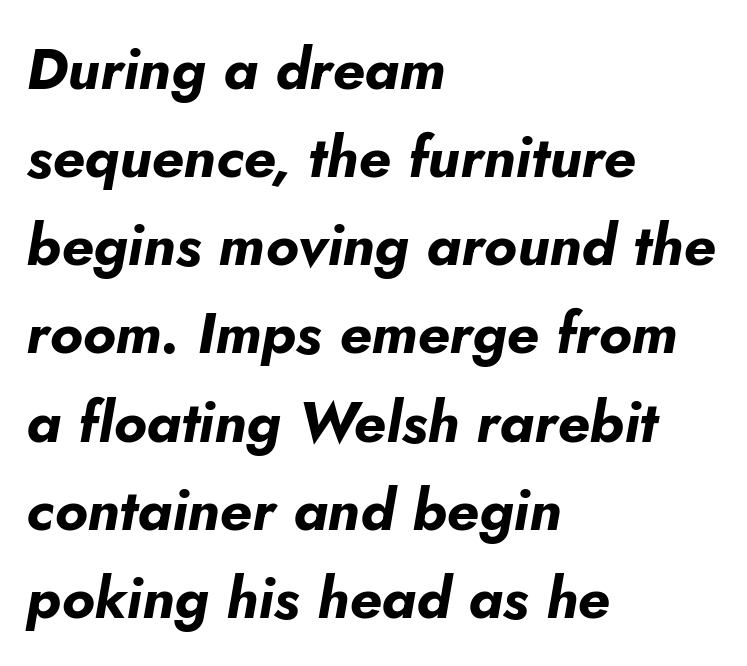
Q: Is the text bold? A: Yes.
Q: Is the text italic (slanted)? A: Yes, it leans right by about 5 degrees.
Q: Is the text underlined? A: No.
Q: How is the paragraph aligned? A: Left-aligned.
Q: Is the spacing between letters normal or unusually wide? A: Normal.
Q: Is the spacing between lines tight, normal or loose? A: Normal.
Q: Width (condensed, normal, or wide)? A: Normal.
Q: Stroke contrast? A: Low.
Q: x-height? A: Small.
Q: Monospaced? A: No.
